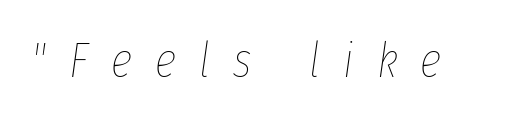
The image shows 49 px thin, condensed type, italic (leaning right); set unusually wide letter spacing (+0.47 em), not underlined; low stroke contrast and a medium x-height.
